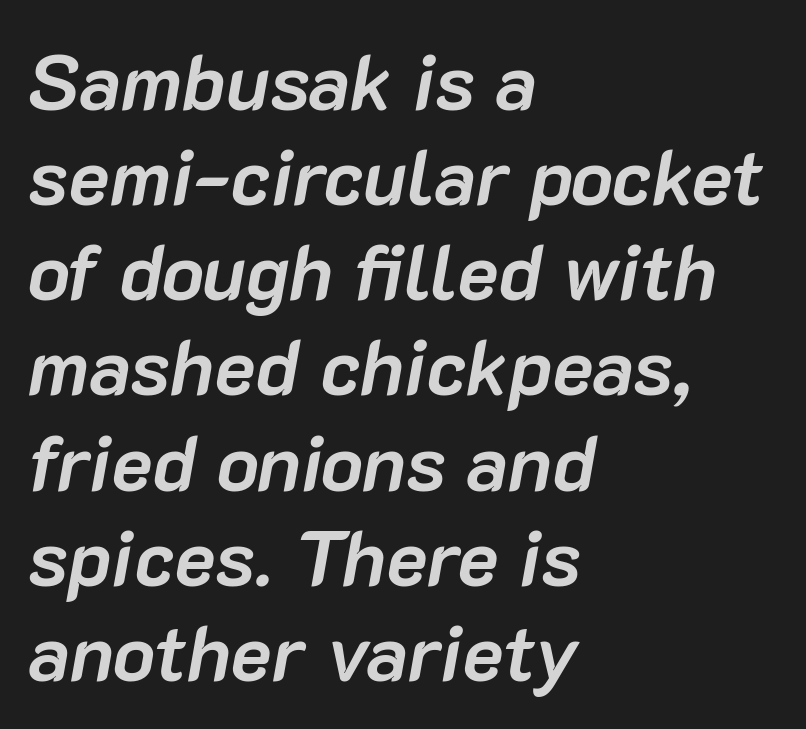
{"italic": "yes", "lean": "right", "slant_degrees": 10, "bold": "yes", "weight": "semibold", "width": "normal", "stroke_contrast": "low", "x_height": "medium", "monospaced": "no", "underline": "no", "align": "left", "line_spacing_ratio": 1.22, "letter_spacing": "normal", "letter_spacing_em": 0.0, "glyph_px": 78}
